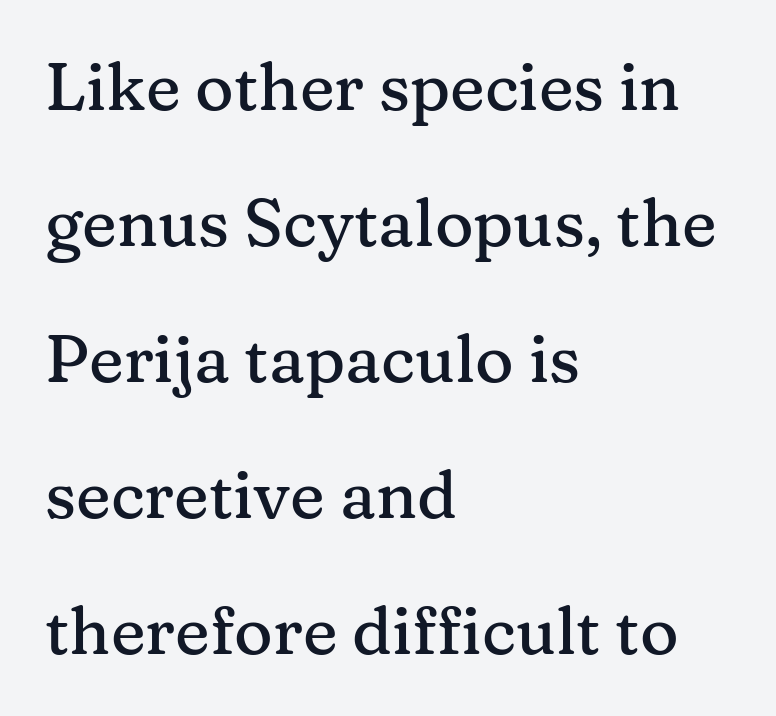
The image shows 66 px serif type, upright; set left-aligned, loose line spacing (2.06x), normal letter spacing, not underlined; medium stroke contrast and a medium x-height.
